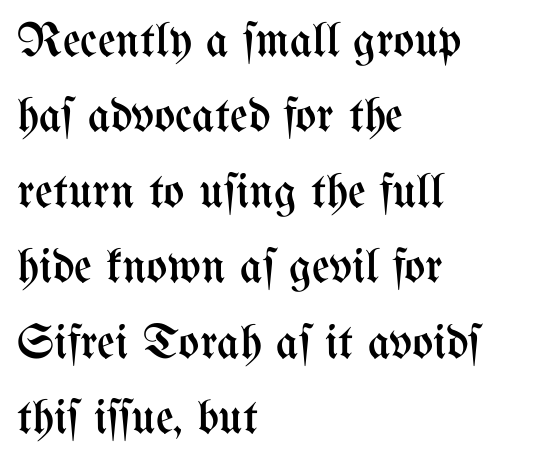
{"italic": "no", "bold": "no", "weight": "regular", "width": "condensed", "stroke_contrast": "medium", "x_height": "medium", "monospaced": "no", "underline": "no", "align": "left", "line_spacing": "normal", "line_spacing_ratio": 1.54, "letter_spacing": "normal", "letter_spacing_em": 0.0, "glyph_px": 49}
